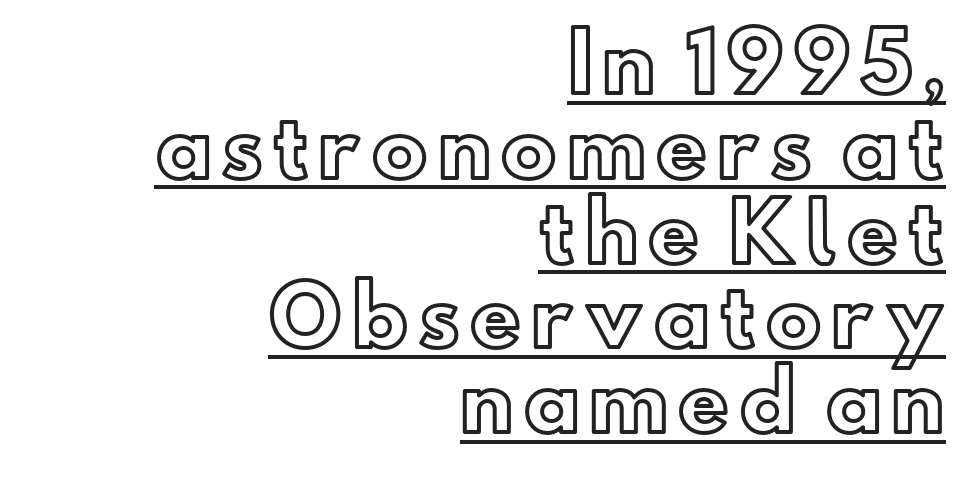
Leading is clearly below the norm, producing a dense column. This is the regular roman posture of the typeface. A flush-right, rag-left setting is used for this passage. Here the designer chose a conventional face with non-uniform glyph widths. Check the space under the baseline: a stroke is drawn there.
